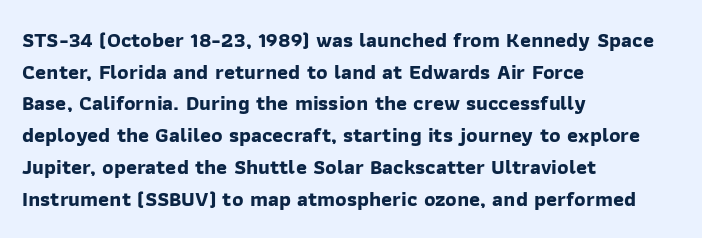
The image shows 21 px bold type; set left-aligned, normal line spacing (1.51x), normal letter spacing, not underlined.
